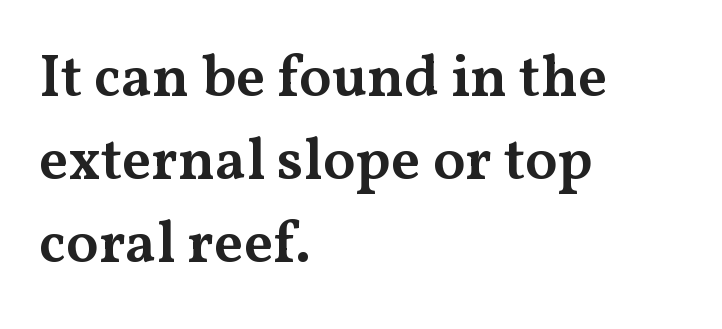
The image shows 59 px semibold, wide serif type, upright; set left-aligned, normal line spacing (1.41x), normal letter spacing, not underlined; medium stroke contrast and a medium x-height.
